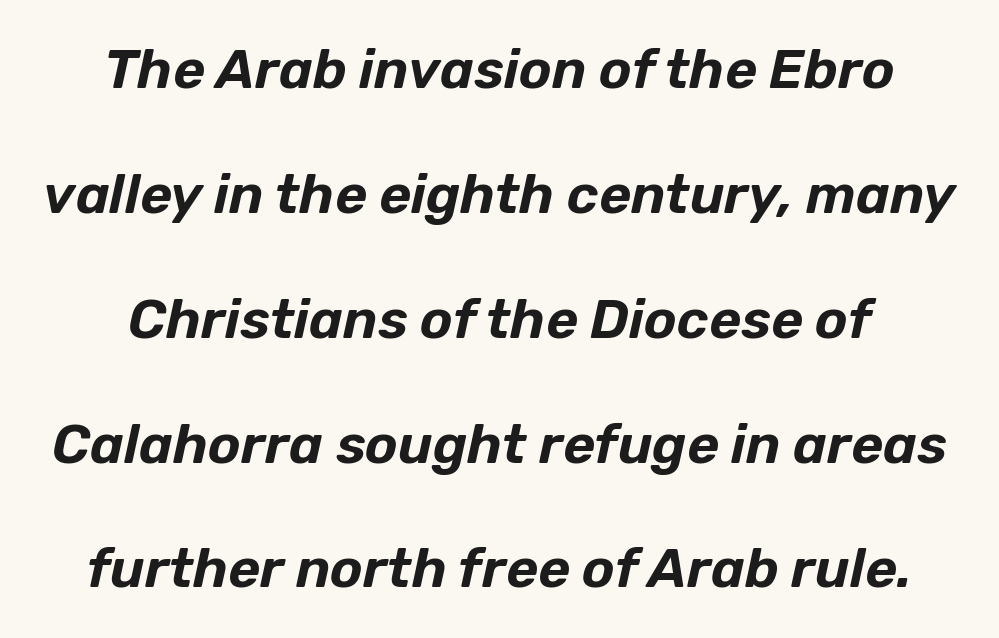
The image shows 55 px text type, italic (leaning right); set loose line spacing (2.27x), normal letter spacing, not underlined; low stroke contrast and a medium x-height.
